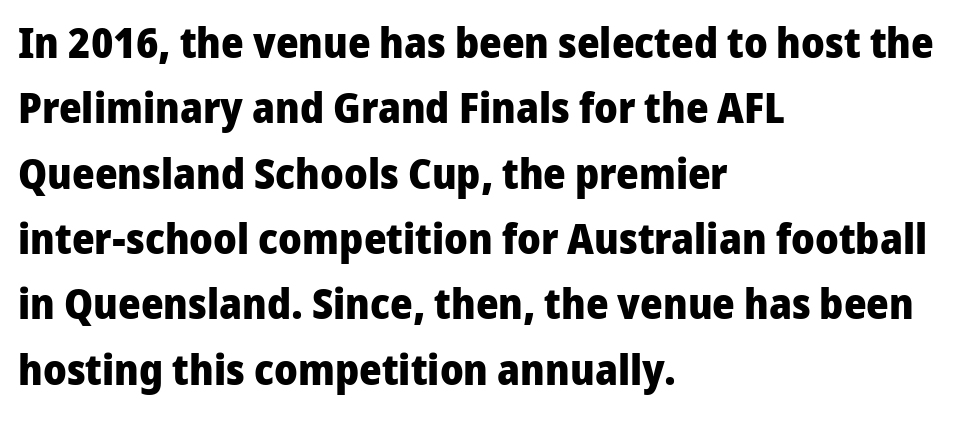
Q: Is the text bold? A: Yes.
Q: Is the text italic (slanted)? A: No, it is upright.
Q: Is the typeface a serif or a sans-serif typeface? A: Sans-serif.
Q: Is the text underlined? A: No.
Q: How is the paragraph aligned? A: Left-aligned.
Q: Is the spacing between letters normal or unusually wide? A: Normal.
Q: Is the spacing between lines tight, normal or loose? A: Normal.
Q: Width (condensed, normal, or wide)? A: Normal.
Q: Stroke contrast? A: Low.
Q: x-height? A: Medium.
Q: Monospaced? A: No.
